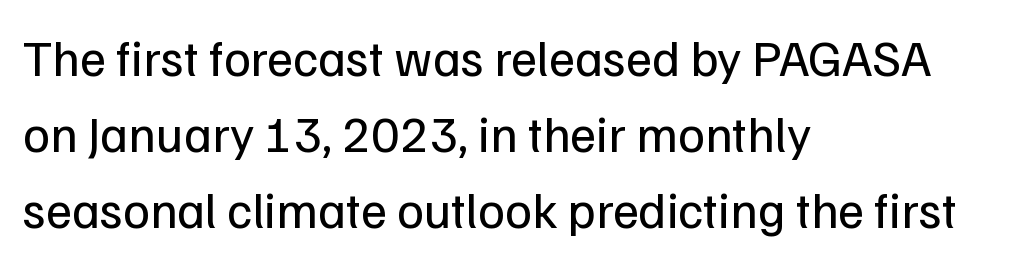
{"serif": "no", "italic": "no", "bold": "no", "weight": "regular", "width": "normal", "stroke_contrast": "low", "x_height": "medium", "monospaced": "no", "underline": "no", "align": "left", "line_spacing": "normal", "line_spacing_ratio": 1.49, "letter_spacing": "normal", "letter_spacing_em": 0.0, "glyph_px": 51}
